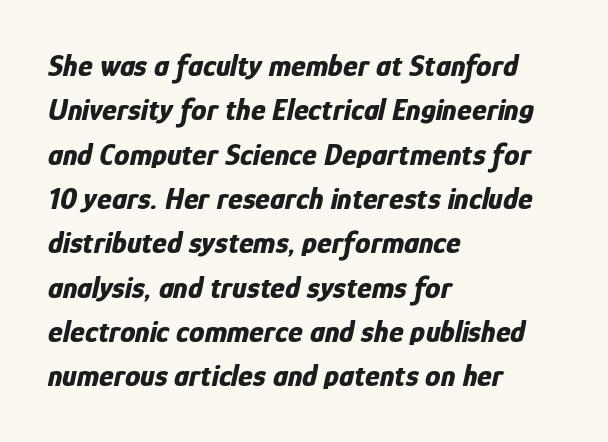
{"italic": "yes", "lean": "right", "slant_degrees": 12, "bold": "yes", "weight": "bold", "width": "condensed", "stroke_contrast": "low", "x_height": "medium", "monospaced": "no", "underline": "no", "align": "left", "line_spacing": "normal", "line_spacing_ratio": 1.43, "letter_spacing": "normal", "letter_spacing_em": 0.0, "glyph_px": 31}
